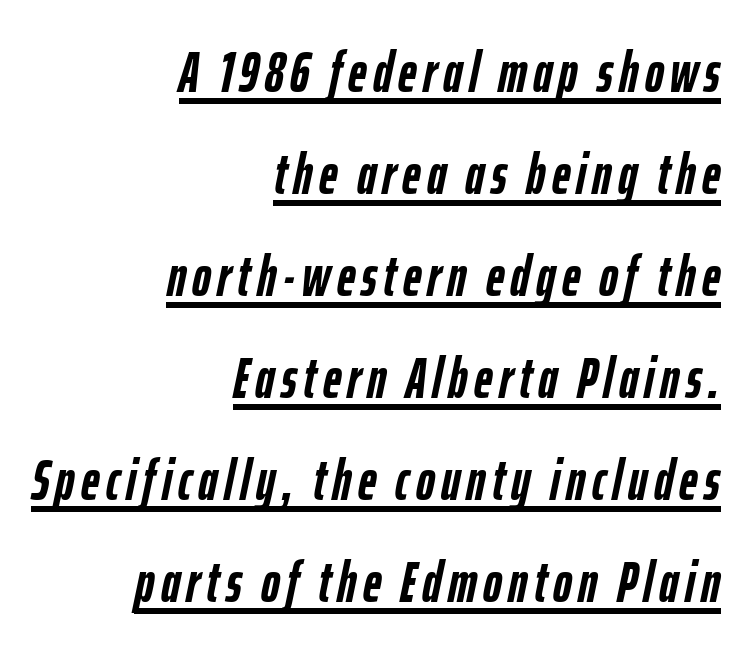
{"italic": "yes", "lean": "right", "slant_degrees": 12, "bold": "yes", "weight": "semibold", "width": "condensed", "stroke_contrast": "low", "x_height": "medium", "monospaced": "no", "underline": "yes", "align": "right", "line_spacing_ratio": 1.79, "glyph_px": 57}
